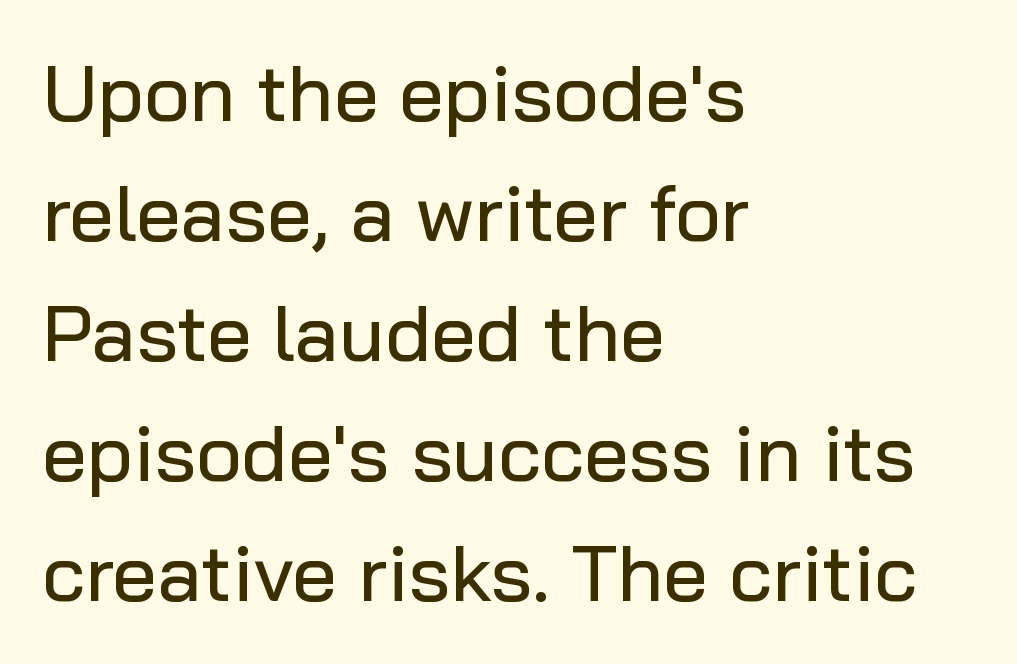
Q: Is the text italic (slanted)? A: No, it is upright.
Q: Is the typeface a serif or a sans-serif typeface? A: Sans-serif.
Q: Is the text underlined? A: No.
Q: How is the paragraph aligned? A: Left-aligned.
Q: Is the spacing between letters normal or unusually wide? A: Normal.
Q: Is the spacing between lines tight, normal or loose? A: Normal.
Q: Width (condensed, normal, or wide)? A: Normal.
Q: Stroke contrast? A: Low.
Q: x-height? A: Medium.
Q: Monospaced? A: No.
